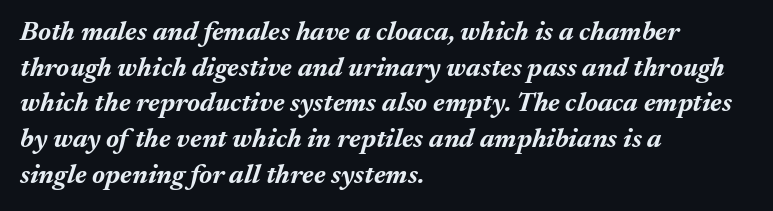
{"italic": "yes", "lean": "right", "slant_degrees": 17, "bold": "yes", "underline": "no", "align": "left", "line_spacing": "normal", "line_spacing_ratio": 1.32, "letter_spacing": "normal", "letter_spacing_em": 0.0, "glyph_px": 27}
